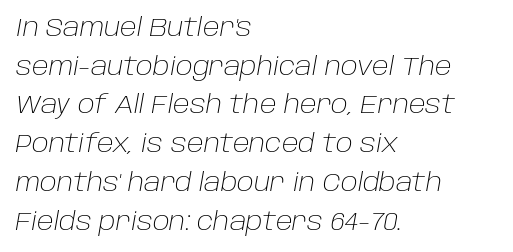
Q: Is the text bold? A: No.
Q: Is the text italic (slanted)? A: Yes, it leans right by about 10 degrees.
Q: Is the text underlined? A: No.
Q: How is the paragraph aligned? A: Left-aligned.
Q: Is the spacing between letters normal or unusually wide? A: Normal.
Q: Is the spacing between lines tight, normal or loose? A: Normal.
